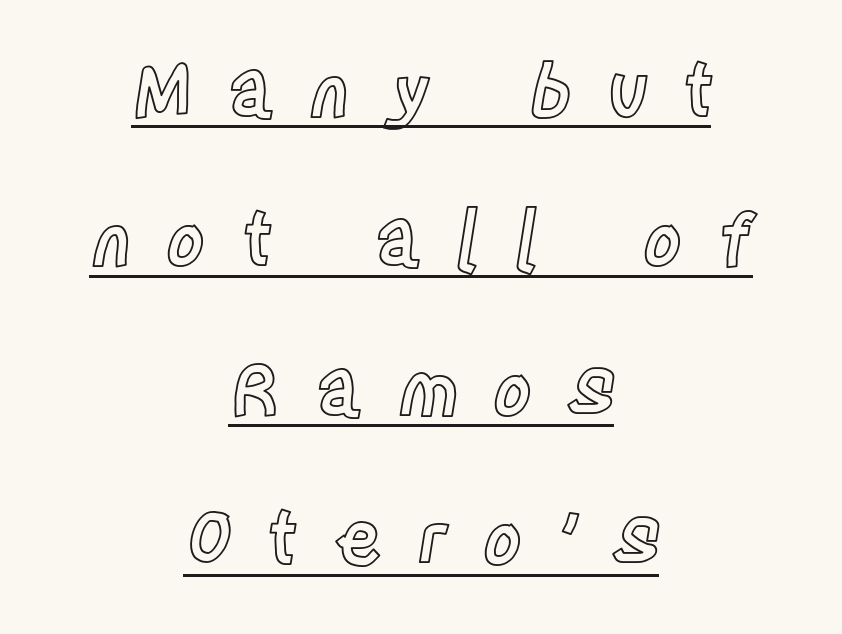
The image shows 74 px condensed type; set centered, loose line spacing (2.02x), unusually wide letter spacing (+0.46 em), underlined; a large x-height.
